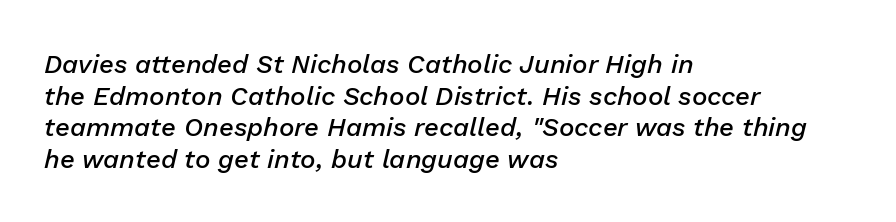
{"italic": "yes", "lean": "right", "slant_degrees": 13, "bold": "semi", "underline": "no", "align": "left", "line_spacing_ratio": 1.22, "letter_spacing": "normal", "letter_spacing_em": 0.0, "glyph_px": 26}
